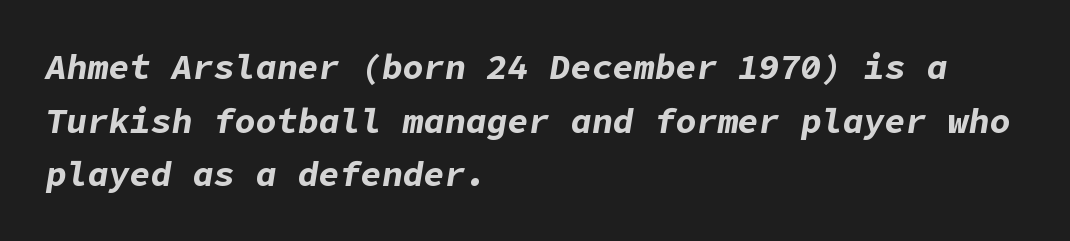
The image shows 35 px bold type, italic (leaning right); set left-aligned, normal line spacing (1.53x), normal letter spacing, not underlined; low stroke contrast and a medium x-height.
